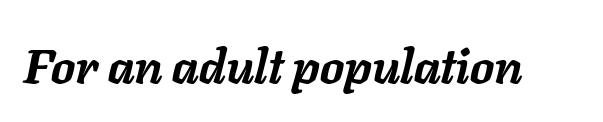
Characters are canted at an angle relative to the baseline's perpendicular. The area under the type is left untouched. This rendering leaves character spacing at its baseline value. Look at the stroke-to-counter ratio: heavy, a bold. Is this a fixed-width face? No — the glyphs have proportional, varying widths.
